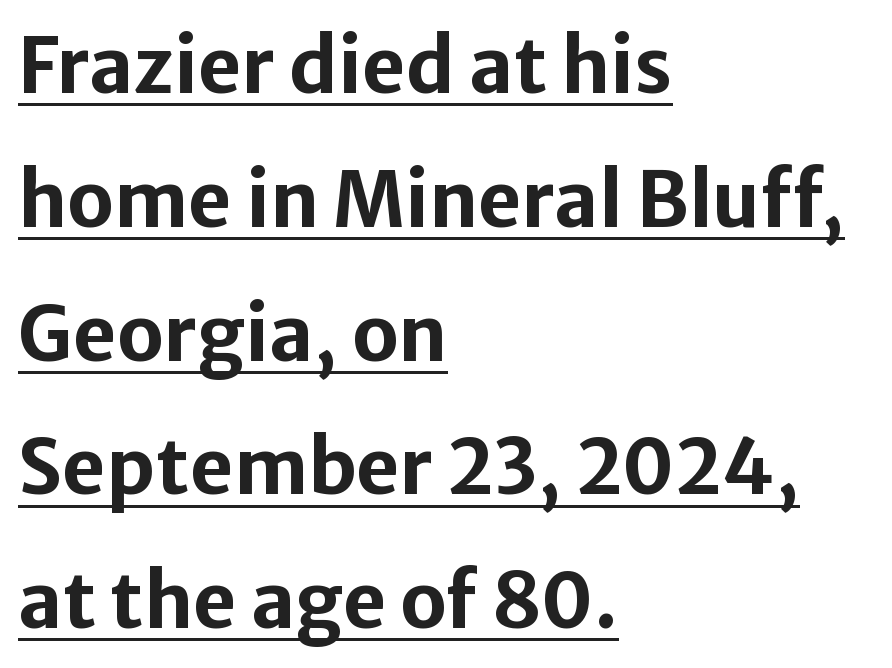
The rendering keeps characters at their native spacing. Its strokes are broad and dark, the hallmark of bold type. Which margin do the lines hug? The left one — the right edge is uneven. Unlike a traditional serif, this face leaves its strokes unadorned. The specimen includes a rule beneath the text block's lines.
